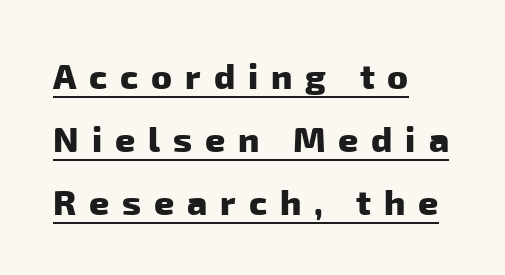
The image shows 35 px heavy sans-serif type; set left-aligned, line spacing 1.8x, unusually wide letter spacing (+0.37 em), underlined; low stroke contrast and a medium x-height.
